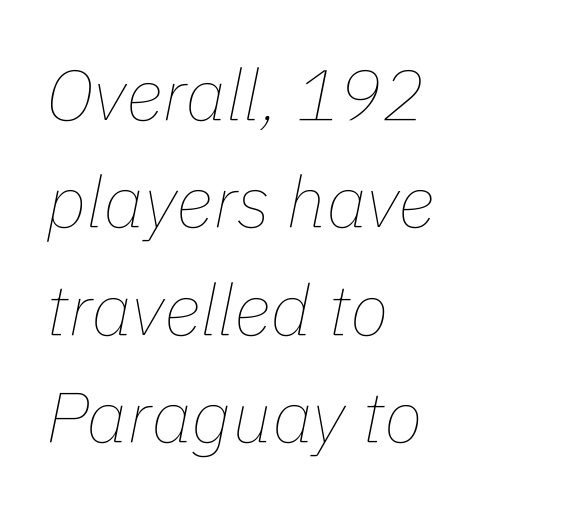
Q: Is the text bold? A: No.
Q: Is the text italic (slanted)? A: Yes, it leans right by about 11 degrees.
Q: Is the text underlined? A: No.
Q: How is the paragraph aligned? A: Left-aligned.
Q: Is the spacing between letters normal or unusually wide? A: Normal.
Q: Is the spacing between lines tight, normal or loose? A: Normal.
Q: Width (condensed, normal, or wide)? A: Normal.
Q: Stroke contrast? A: Low.
Q: x-height? A: Medium.
Q: Monospaced? A: No.
